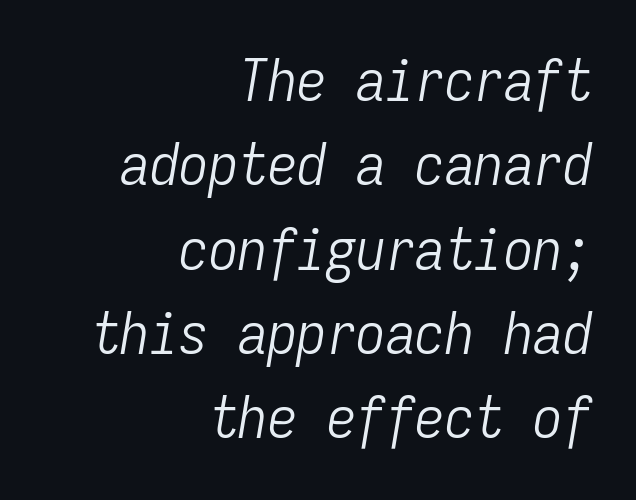
Q: Is the text bold? A: No.
Q: Is the text italic (slanted)? A: Yes, it leans right by about 9 degrees.
Q: Is the text underlined? A: No.
Q: How is the paragraph aligned? A: Right-aligned.
Q: Is the spacing between letters normal or unusually wide? A: Normal.
Q: Is the spacing between lines tight, normal or loose? A: Normal.
Q: Width (condensed, normal, or wide)? A: Condensed.
Q: Stroke contrast? A: Low.
Q: x-height? A: Medium.
Q: Monospaced? A: Yes.
